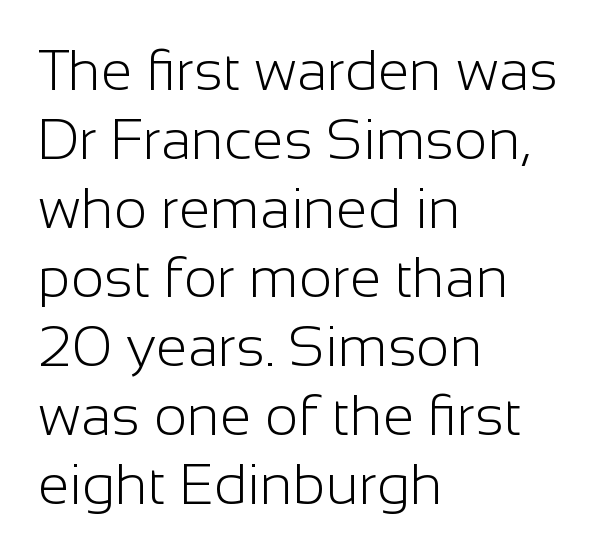
{"serif": "no", "italic": "no", "bold": "no", "weight": "light", "width": "normal", "stroke_contrast": "low", "x_height": "medium", "monospaced": "no", "underline": "no", "align": "left", "line_spacing_ratio": 1.21, "letter_spacing": "normal", "letter_spacing_em": 0.0, "glyph_px": 57}
